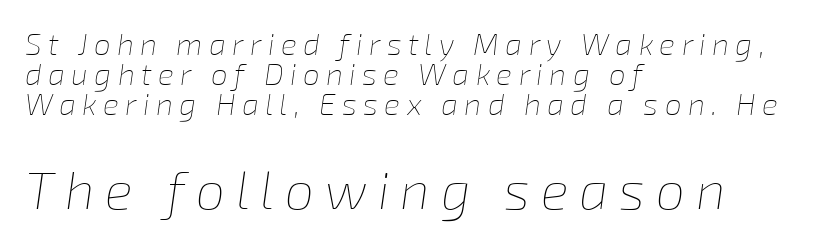
Q: Is the text bold? A: No.
Q: Is the text italic (slanted)? A: Yes, it leans right by about 8 degrees.
Q: Is the text underlined? A: No.
Q: How is the paragraph aligned? A: Left-aligned.
Q: Is the spacing between letters normal or unusually wide? A: Unusually wide.
Q: Is the spacing between lines tight, normal or loose? A: Tight.
Q: Which block of text is set in a larger size, the first (top) or the second (bottom)? A: The second (bottom) one.
Q: Width (condensed, normal, or wide)? A: Normal.
Q: Stroke contrast? A: Low.
Q: x-height? A: Medium.
Q: Monospaced? A: No.
